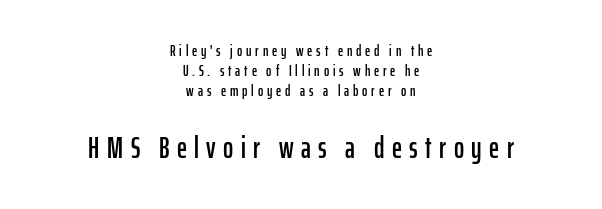
The image shows 31 px condensed sans-serif type, upright; set centered, normal line spacing (1.25x), unusually wide letter spacing (+0.24 em), not underlined; the second (bottom) block is 1.94x larger; low stroke contrast and a medium x-height.
